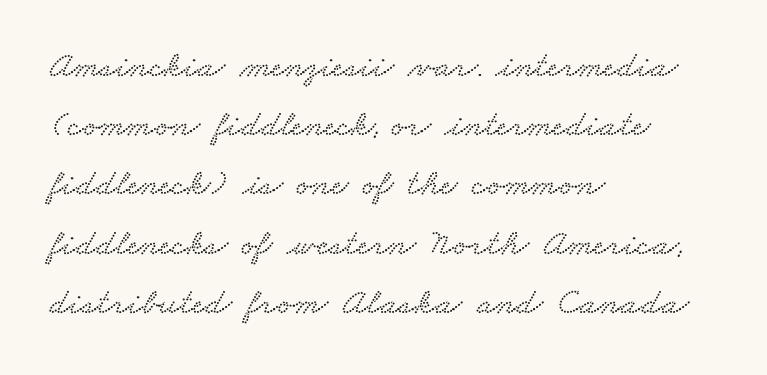
Q: Is the typeface a serif or a sans-serif typeface? A: Serif.
Q: Is the text underlined? A: No.
Q: How is the paragraph aligned? A: Left-aligned.
Q: Is the spacing between letters normal or unusually wide? A: Normal.
Q: Is the spacing between lines tight, normal or loose? A: Normal.
Q: Width (condensed, normal, or wide)? A: Wide.
Q: Stroke contrast? A: Low.
Q: x-height? A: Small.
Q: Monospaced? A: No.
